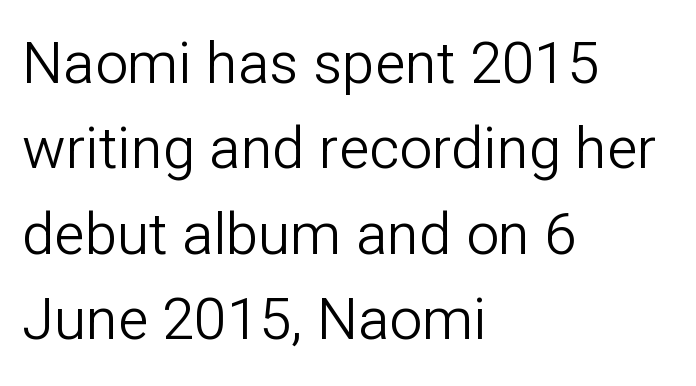
{"serif": "no", "italic": "no", "bold": "no", "weight": "light", "width": "normal", "stroke_contrast": "low", "x_height": "medium", "monospaced": "no", "underline": "no", "align": "left", "line_spacing": "normal", "line_spacing_ratio": 1.47, "letter_spacing": "normal", "letter_spacing_em": 0.0, "glyph_px": 58}
